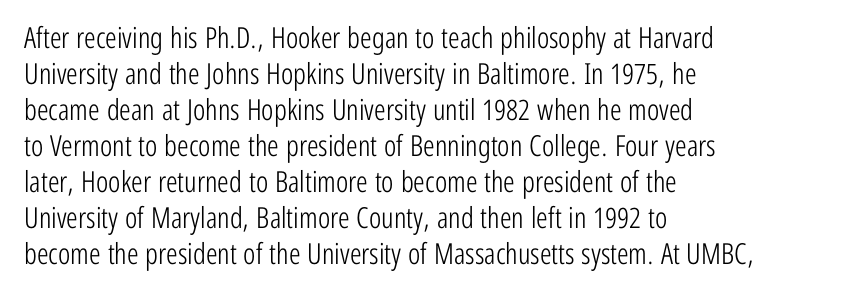
Q: Is the text bold? A: No.
Q: Is the text italic (slanted)? A: No, it is upright.
Q: Is the typeface a serif or a sans-serif typeface? A: Sans-serif.
Q: Is the text underlined? A: No.
Q: How is the paragraph aligned? A: Left-aligned.
Q: Is the spacing between letters normal or unusually wide? A: Normal.
Q: Width (condensed, normal, or wide)? A: Condensed.
Q: Stroke contrast? A: Low.
Q: x-height? A: Medium.
Q: Monospaced? A: No.
